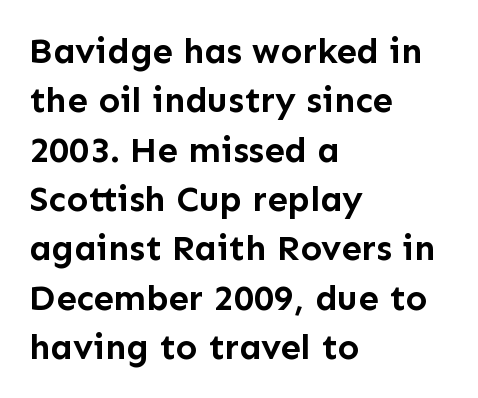
The image shows 36 px semibold sans-serif type, upright; set left-aligned, normal line spacing (1.37x), normal letter spacing, not underlined; low stroke contrast and a medium x-height.
